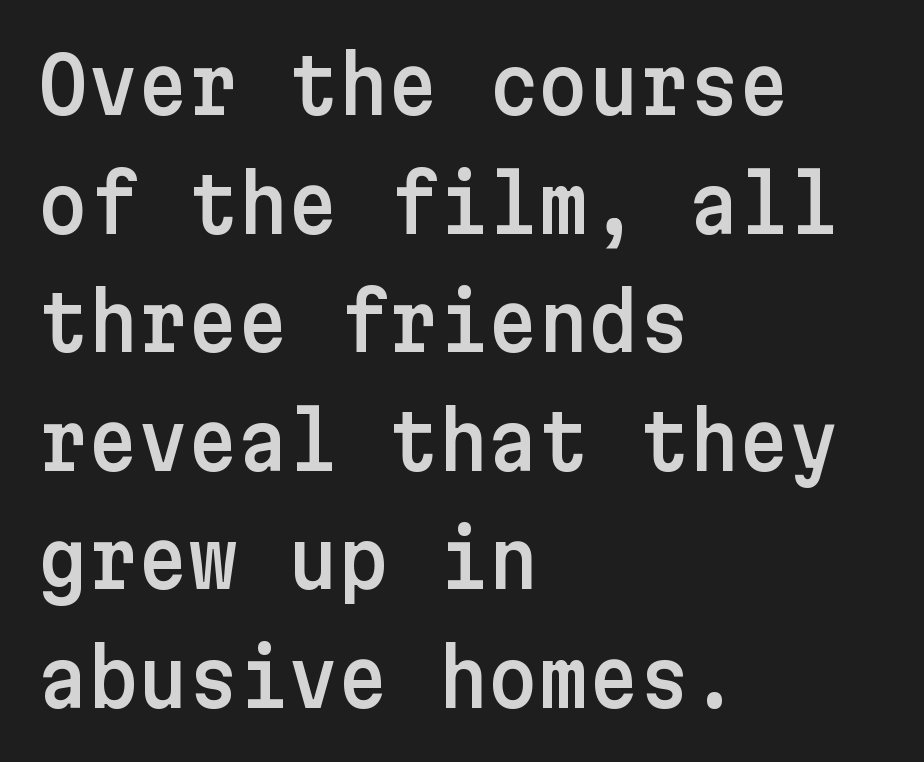
Q: Is the text italic (slanted)? A: No, it is upright.
Q: Is the typeface a serif or a sans-serif typeface? A: Sans-serif.
Q: Is the text underlined? A: No.
Q: How is the paragraph aligned? A: Left-aligned.
Q: Is the spacing between letters normal or unusually wide? A: Normal.
Q: Is the spacing between lines tight, normal or loose? A: Normal.
Q: Width (condensed, normal, or wide)? A: Normal.
Q: Stroke contrast? A: Low.
Q: x-height? A: Medium.
